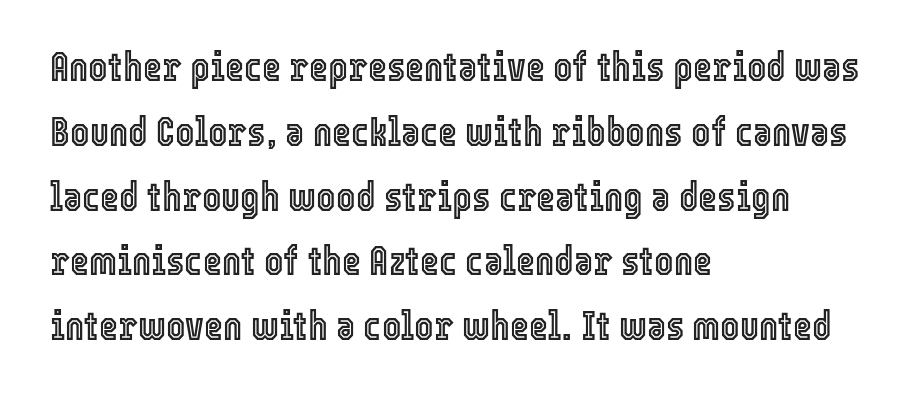
Q: Is the text italic (slanted)? A: No, it is upright.
Q: Is the text underlined? A: No.
Q: How is the paragraph aligned? A: Left-aligned.
Q: Is the spacing between letters normal or unusually wide? A: Normal.
Q: Is the spacing between lines tight, normal or loose? A: Normal.
Q: Width (condensed, normal, or wide)? A: Condensed.
Q: x-height? A: Medium.
Q: Monospaced? A: No.
